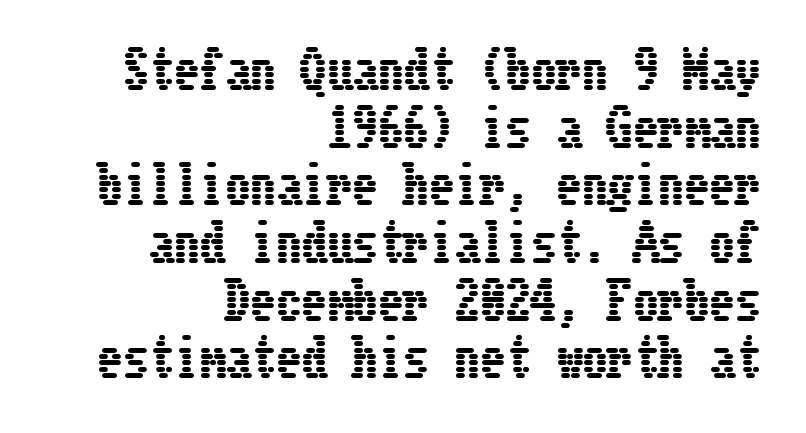
The image shows 51 px condensed type, upright; set right-aligned, tight line spacing (1.13x), normal letter spacing, not underlined; low stroke contrast and a medium x-height.
